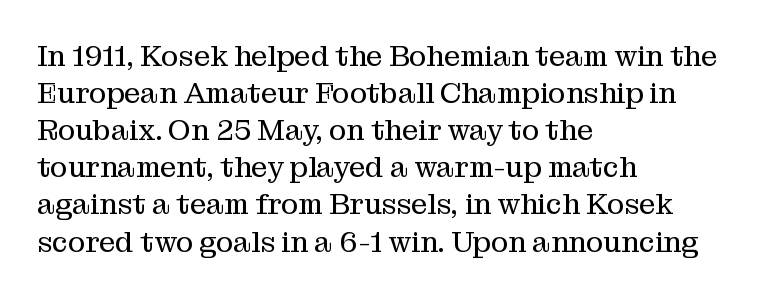
No word sits above an underline. Which margin do the lines hug? The left one — the right edge is uneven. Is this a sans? No — the strokes have serifs. Is the letter spacing exaggerated? No — it looks like the ordinary default.
